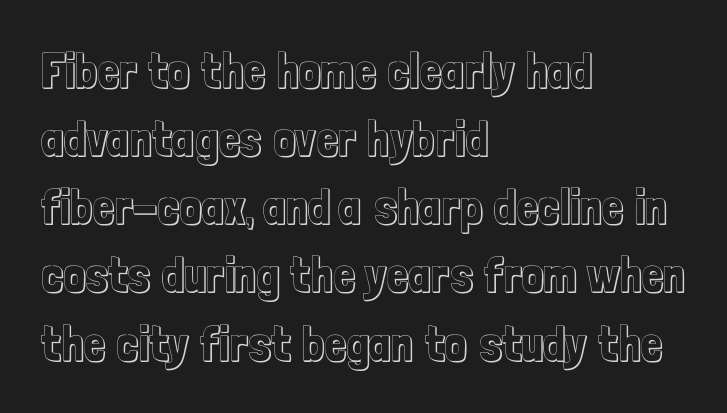
Here the designer chose a conventional face with non-uniform glyph widths. The font's upright variant was chosen for this text. Just letters on the line, the space beneath them empty. Notice how descenders clear the ascenders below comfortably — that's standard leading.
